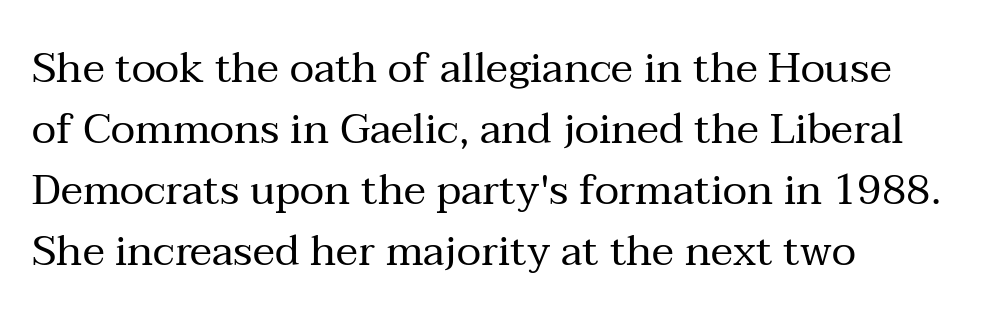
{"serif": "yes", "italic": "no", "bold": "no", "weight": "regular", "width": "normal", "stroke_contrast": "medium", "x_height": "medium", "monospaced": "no", "underline": "no", "align": "left", "line_spacing": "normal", "line_spacing_ratio": 1.45, "letter_spacing": "normal", "letter_spacing_em": 0.0, "glyph_px": 42}
